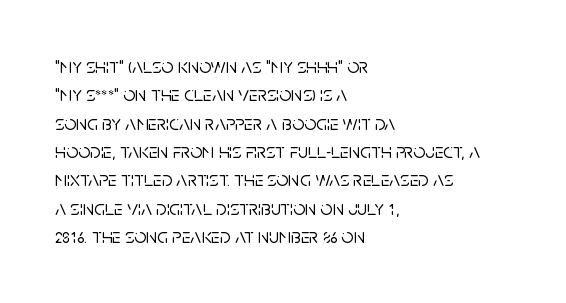
Posture: upright roman. The foot of each line stays bare and open. The passage shown stacks its lines at a standard gap. Alignment: flush left. The horizontal fit of the characters is conventional and even.
